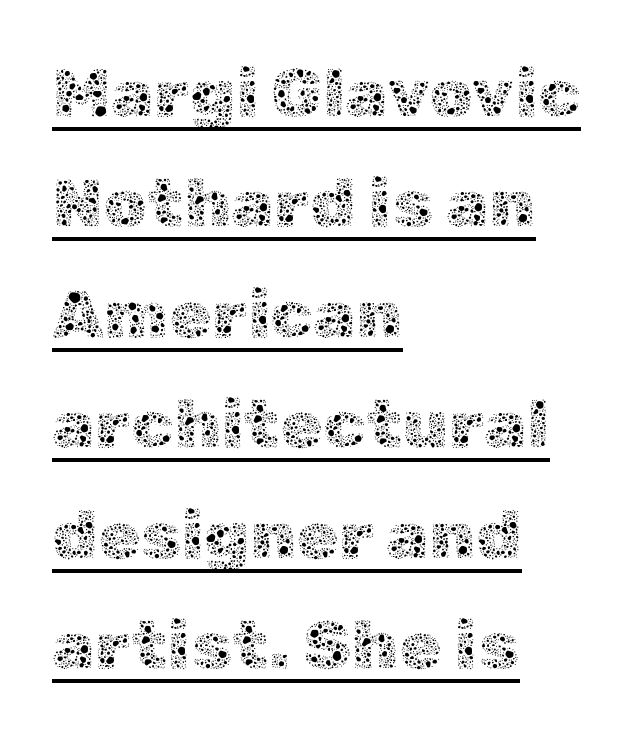
Summary of weight: not heavy and not bold. Characters remain perfectly vertical along every line. The rendering anchors every line to the left-hand side. The lettering is marked with a stroke running underneath it. What stands out about the letter spacing? Nothing — it is the standard amount. Quick note: interline space is typical.
